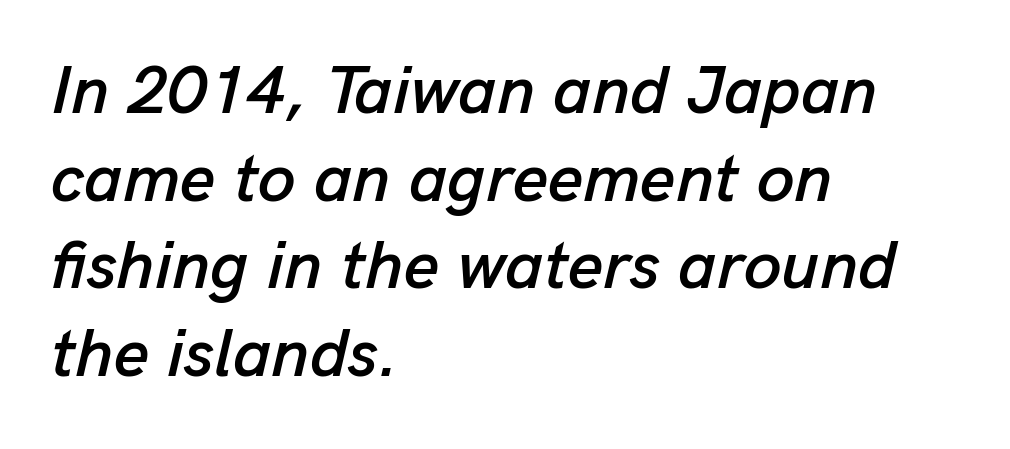
The image shows 68 px text type, italic (leaning right); set left-aligned, normal line spacing (1.29x), normal letter spacing, not underlined; low stroke contrast and a medium x-height.
